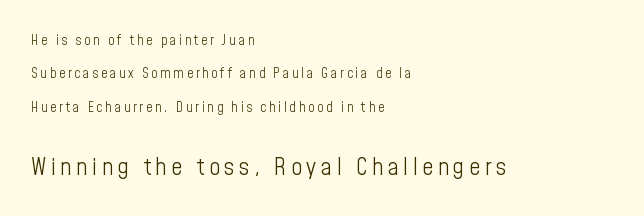
Teacher's note: observe the even left margin — that is flush-left alignment. Each stroke keeps to a modest, everyday thickness or less. Every stem runs plumb, perpendicular to the baseline. Summary of vertical rhythm: relaxed, with wide interline spacing. Of the two passages, the one underneath uses the larger point size.
